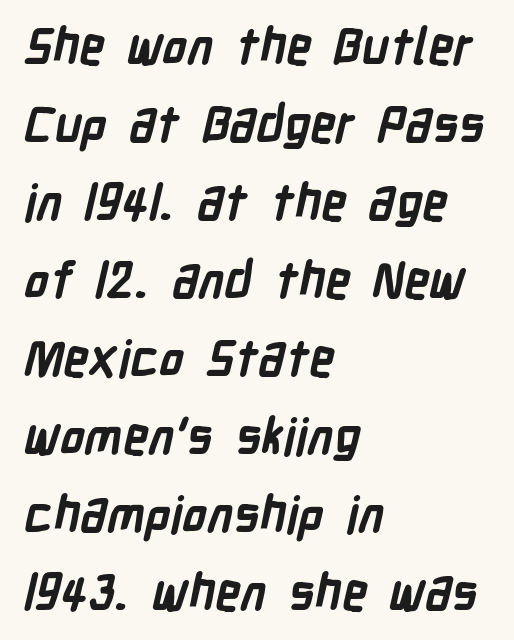
The image shows 50 px semibold, condensed sans-serif type; set left-aligned, normal line spacing (1.56x), normal letter spacing, not underlined; low stroke contrast and a medium x-height.
